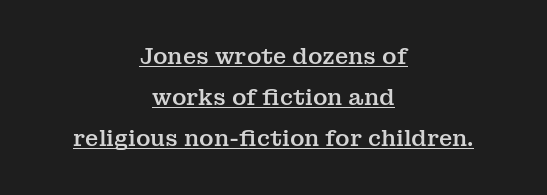
Q: Is the text italic (slanted)? A: No, it is upright.
Q: Is the text underlined? A: Yes.
Q: How is the paragraph aligned? A: Centered.
Q: Is the spacing between letters normal or unusually wide? A: Normal.
